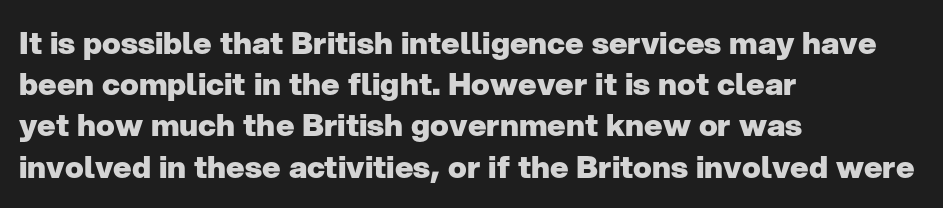
The image shows 31 px heavy sans-serif type, upright; set left-aligned, normal line spacing (1.33x), normal letter spacing, not underlined; low stroke contrast and a medium x-height.
